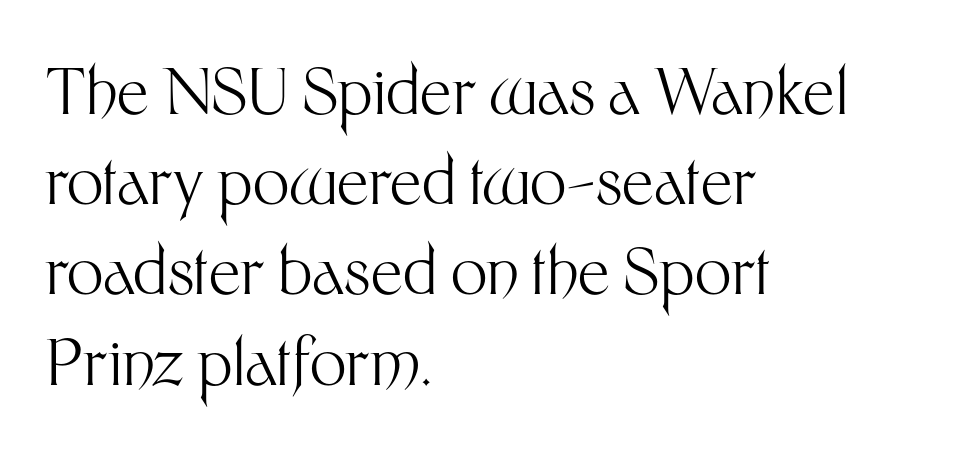
The image shows 64 px light sans-serif type, upright; set left-aligned, normal line spacing (1.41x), normal letter spacing, not underlined; medium stroke contrast and a medium x-height.
